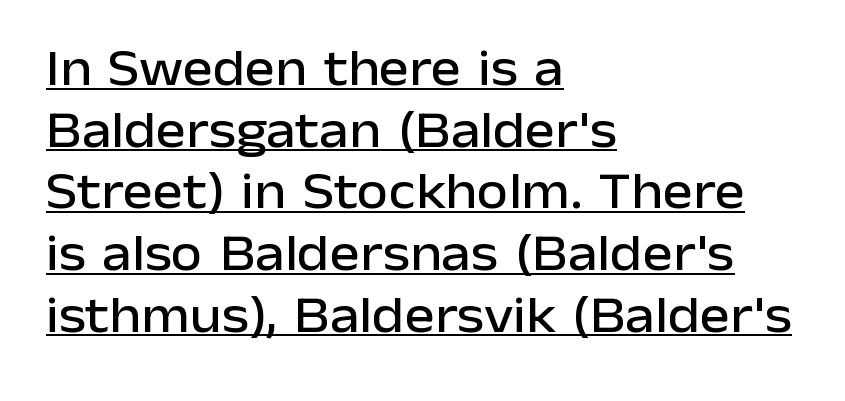
Q: Is the text italic (slanted)? A: No, it is upright.
Q: Is the typeface a serif or a sans-serif typeface? A: Sans-serif.
Q: Is the text underlined? A: Yes.
Q: How is the paragraph aligned? A: Left-aligned.
Q: Is the spacing between letters normal or unusually wide? A: Normal.
Q: Width (condensed, normal, or wide)? A: Normal.
Q: Stroke contrast? A: Low.
Q: x-height? A: Medium.
Q: Monospaced? A: No.
